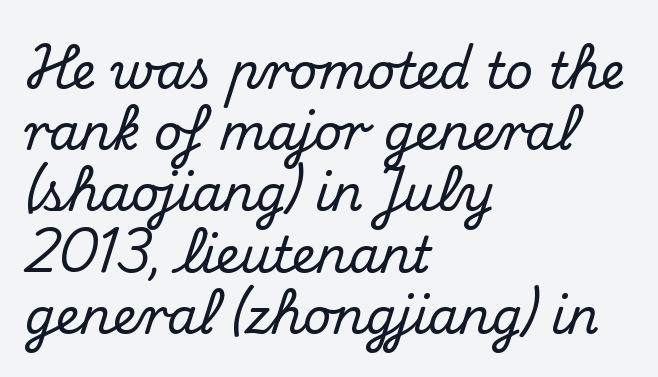
{"serif": "yes", "width": "normal", "stroke_contrast": "medium", "x_height": "small", "monospaced": "no", "underline": "no", "align": "left", "line_spacing": "normal", "line_spacing_ratio": 1.25, "letter_spacing": "normal", "letter_spacing_em": 0.0, "glyph_px": 49}
